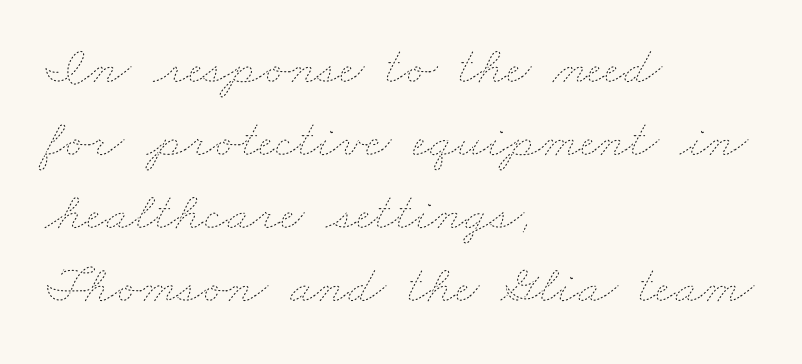
The image shows 54 px thin, wide type; set left-aligned, normal line spacing (1.35x), normal letter spacing, not underlined; low stroke contrast and a small x-height.
